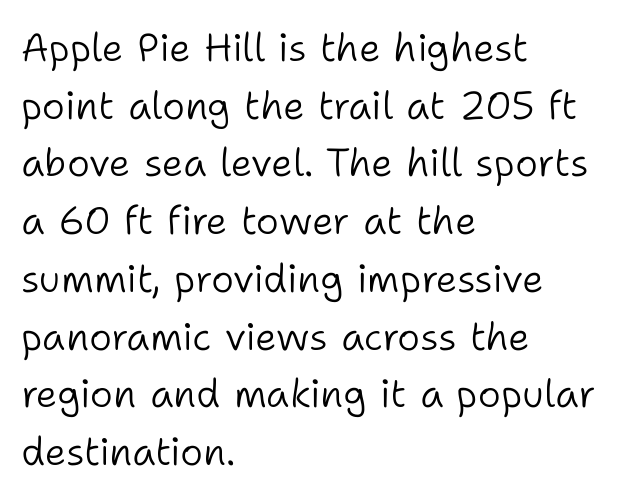
{"serif": "no", "italic": "no", "bold": "no", "weight": "light", "width": "normal", "stroke_contrast": "low", "x_height": "medium", "monospaced": "no", "underline": "no", "align": "left", "line_spacing": "normal", "line_spacing_ratio": 1.48, "letter_spacing": "normal", "letter_spacing_em": 0.0, "glyph_px": 39}
